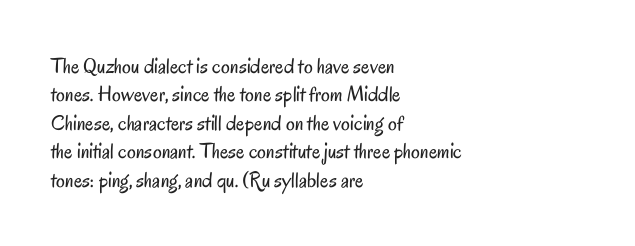
{"italic": "no", "bold": "no", "underline": "no", "align": "left", "line_spacing": "normal", "line_spacing_ratio": 1.29, "letter_spacing": "normal", "letter_spacing_em": 0.0, "glyph_px": 22}
